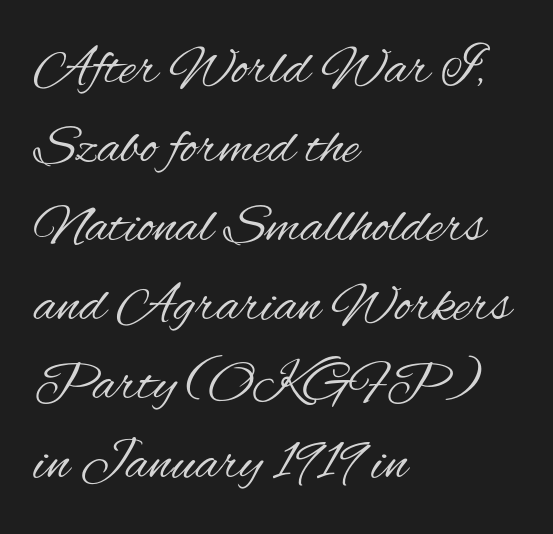
The letters sit at their default tracking, neither squeezed nor spread. One-word summary of the alignment: left. Proportional: the letters do not fall into vertical columns. Each row of text sits above clean, open space. Bold? No — there's no thickening of the strokes.
